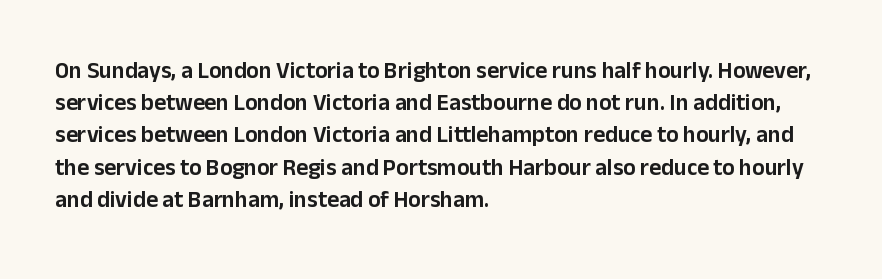
Does the leading feel generous? No, just average. The paragraph shown leans on its left margin. The string is rendered with underlining switched off. Here the glyphs are tracked normally, forming tight word shapes. The font's upright variant was chosen for this text.
